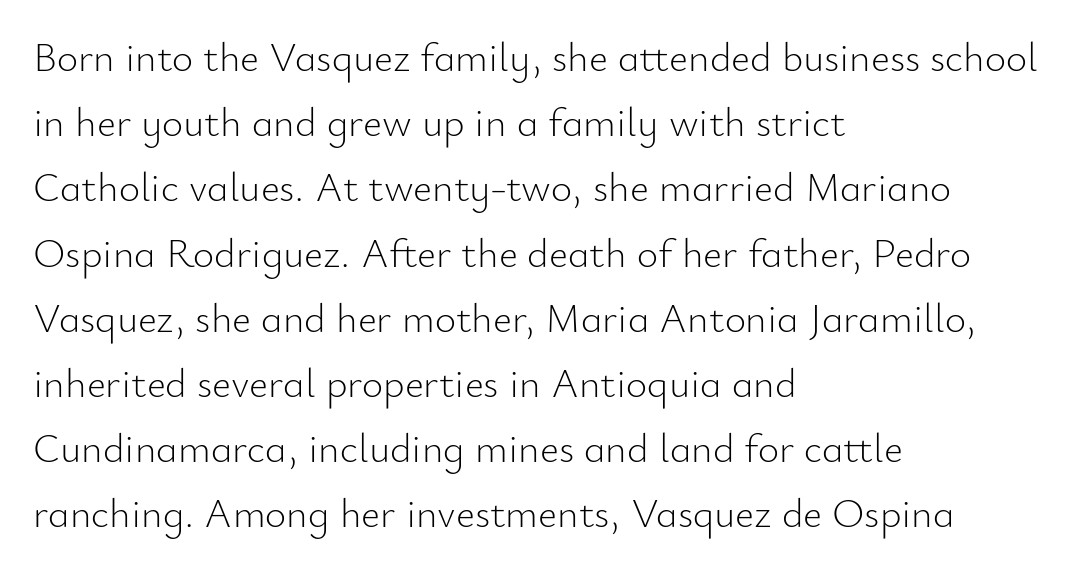
Q: Is the text bold? A: No.
Q: Is the text italic (slanted)? A: No, it is upright.
Q: Is the typeface a serif or a sans-serif typeface? A: Sans-serif.
Q: Is the text underlined? A: No.
Q: How is the paragraph aligned? A: Left-aligned.
Q: Is the spacing between letters normal or unusually wide? A: Normal.
Q: Is the spacing between lines tight, normal or loose? A: Normal.
Q: Width (condensed, normal, or wide)? A: Normal.
Q: Stroke contrast? A: Low.
Q: x-height? A: Small.
Q: Monospaced? A: No.
